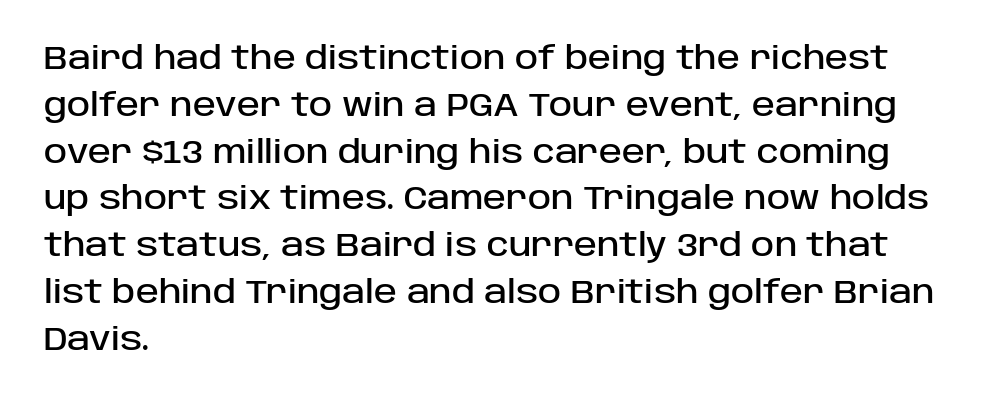
The image shows 31 px sans-serif type, upright; set left-aligned, normal line spacing (1.51x), normal letter spacing, not underlined; low stroke contrast and a large x-height.
